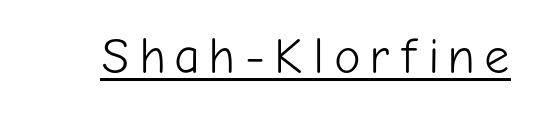
The image shows 50 px light sans-serif type, upright; set underlined; low stroke contrast and a medium x-height.
